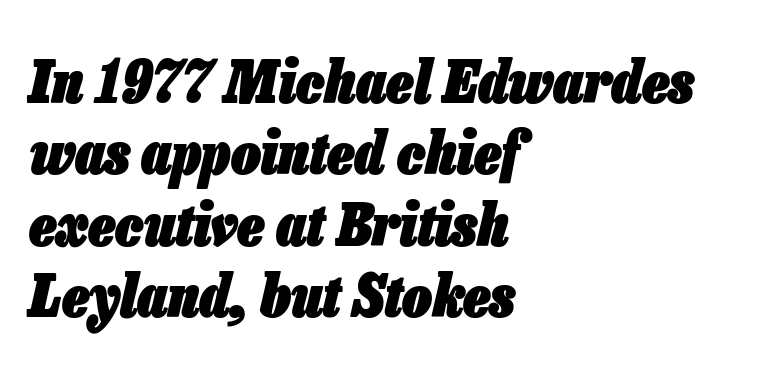
Descender tails drop into unmarked territory. Looks like regular typesetting: each glyph gets only the width it needs. The characters look thick and weighty, a clear bold. Caption: multi-line text, flush left, ragged right.
